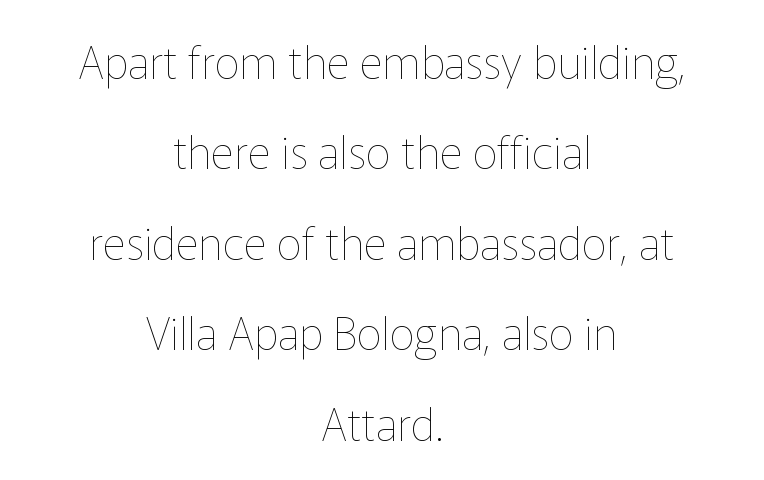
Q: Is the text bold? A: No.
Q: Is the text italic (slanted)? A: No, it is upright.
Q: Is the text underlined? A: No.
Q: How is the paragraph aligned? A: Centered.
Q: Is the spacing between letters normal or unusually wide? A: Normal.
Q: Is the spacing between lines tight, normal or loose? A: Loose.
Q: Width (condensed, normal, or wide)? A: Normal.
Q: Stroke contrast? A: Low.
Q: x-height? A: Medium.
Q: Monospaced? A: No.
